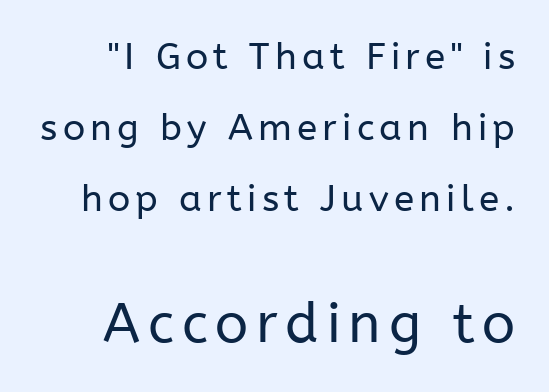
Q: Is the text bold? A: No.
Q: Is the text italic (slanted)? A: No, it is upright.
Q: Is the typeface a serif or a sans-serif typeface? A: Sans-serif.
Q: Is the text underlined? A: No.
Q: Is the spacing between lines tight, normal or loose? A: Loose.
Q: Which block of text is set in a larger size, the first (top) or the second (bottom)? A: The second (bottom) one.
Q: Width (condensed, normal, or wide)? A: Normal.
Q: Stroke contrast? A: Low.
Q: x-height? A: Medium.
Q: Monospaced? A: No.
